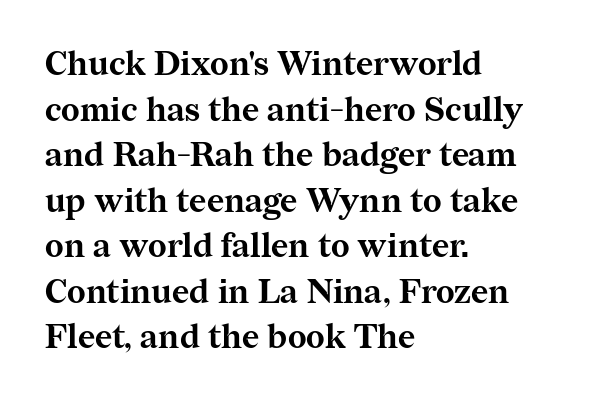
This sample keeps an unexceptional amount of space between lines. The lettering stays uniformly vertical, giving the passage a roman look. A typesetter would label this face a serif. The font is running at its bold setting.
